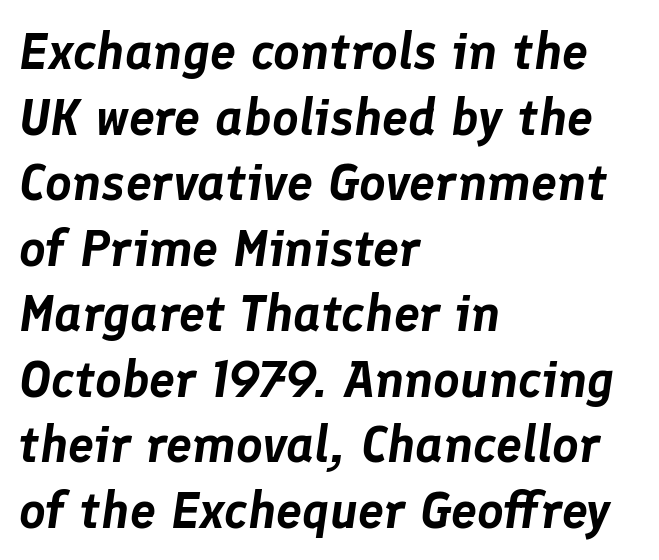
Q: Is the text italic (slanted)? A: Yes, it leans right by about 8 degrees.
Q: Is the text underlined? A: No.
Q: How is the paragraph aligned? A: Left-aligned.
Q: Is the spacing between letters normal or unusually wide? A: Normal.
Q: Is the spacing between lines tight, normal or loose? A: Normal.
Q: Width (condensed, normal, or wide)? A: Normal.
Q: Stroke contrast? A: Low.
Q: x-height? A: Medium.
Q: Monospaced? A: No.
